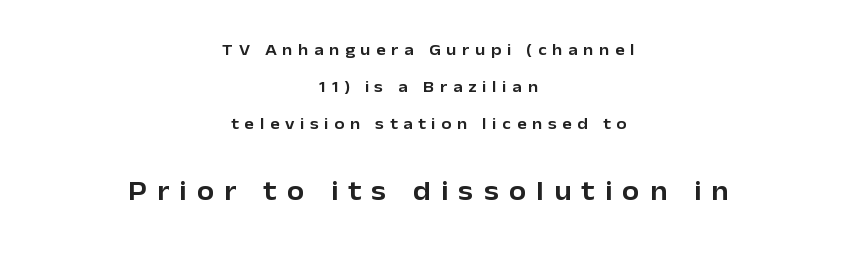
Q: Is the text italic (slanted)? A: No, it is upright.
Q: Is the typeface a serif or a sans-serif typeface? A: Sans-serif.
Q: Is the text underlined? A: No.
Q: How is the paragraph aligned? A: Centered.
Q: Is the spacing between letters normal or unusually wide? A: Unusually wide.
Q: Is the spacing between lines tight, normal or loose? A: Loose.
Q: Which block of text is set in a larger size, the first (top) or the second (bottom)? A: The second (bottom) one.
Q: Width (condensed, normal, or wide)? A: Normal.
Q: Stroke contrast? A: Low.
Q: x-height? A: Medium.
Q: Monospaced? A: No.
